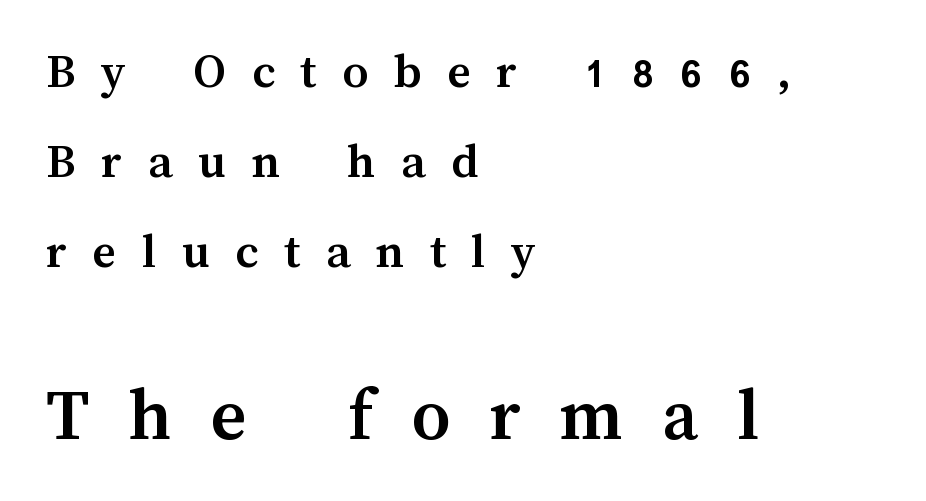
{"italic": "no", "bold": "yes", "weight": "semibold", "width": "normal", "stroke_contrast": "medium", "x_height": "medium", "monospaced": "no", "underline": "no", "align": "left", "line_spacing_ratio": 1.76, "letter_spacing": "wide", "letter_spacing_em": 0.5, "larger_block": "second", "size_ratio": 1.51, "glyph_px": 77}
